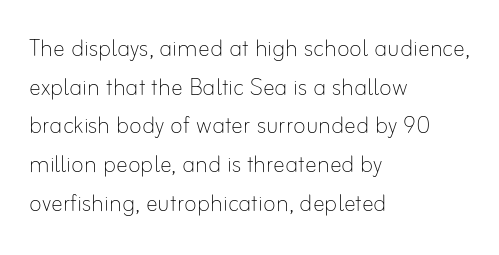
Do the letters lean? They stand straight. You could call the tracking neutral — neither tight nor loose. Summary of vertical rhythm: regular, with standard interline spacing. The characters are drawn with everyday or finer stroke widths. Each line starts at the same left margin while the right side varies. Bare-footed words on every line.
